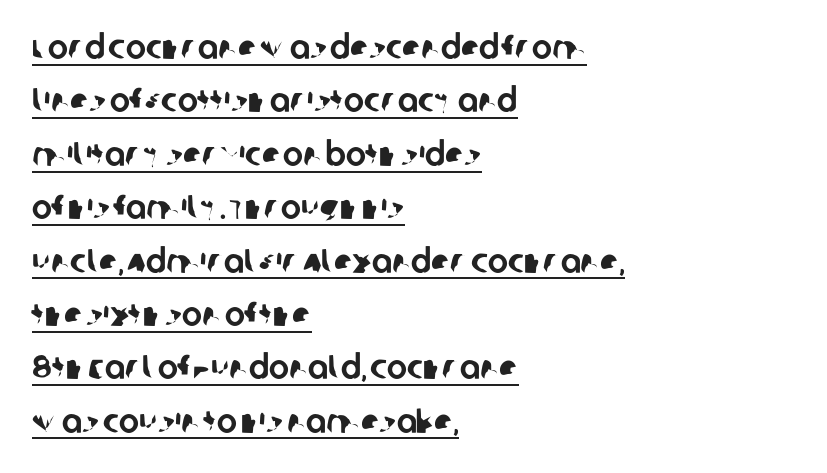
The image shows 34 px sans-serif type; set left-aligned, normal line spacing (1.57x), normal letter spacing, underlined; low stroke contrast and a large x-height.
